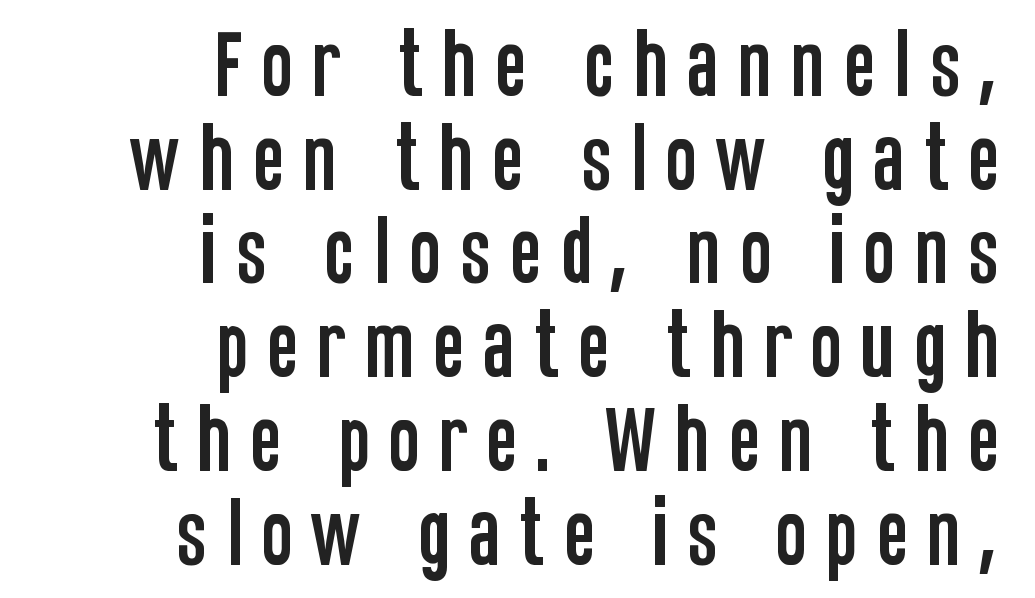
Notice how descenders clear the ascenders below comfortably — that's standard leading. A typesetter would call this proportional, since set widths differ per character. How are the letters spaced? Widely, with obvious added tracking. Check the space under the baseline: it is left empty. The typography opts for an upright posture over an oblique one. Visually the block forms a straight wall on the right and a jagged coastline on the left.
